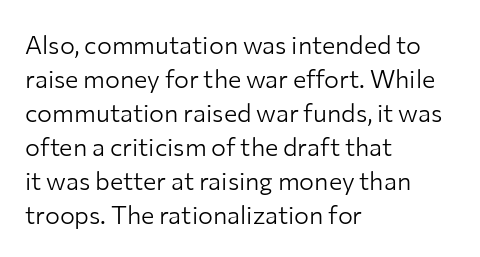
A normal amount of white space separates one row of letters from the next. Honestly, the letter spacing is just normal — you wouldn't notice it. The font's upright variant was chosen for this text. Is this a heavy cut? Hardly; it is regular or lighter. Caption: multi-line text, flush left, ragged right.
